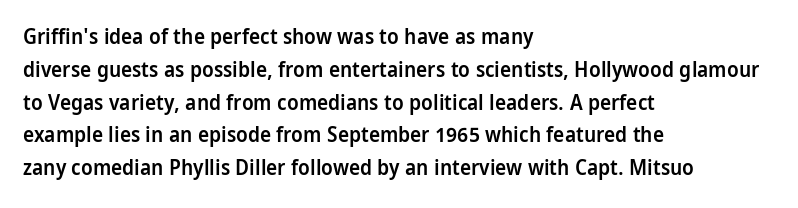
The image shows 21 px text type, upright; set left-aligned, normal line spacing (1.56x), normal letter spacing, not underlined.
